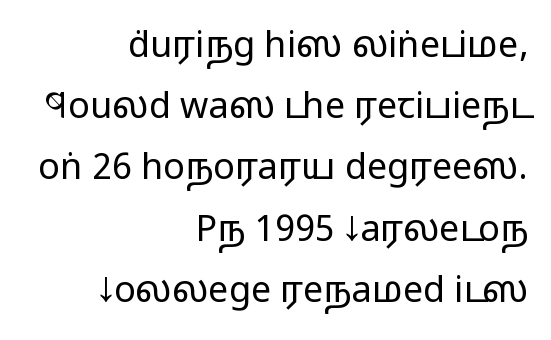
Q: Is the text bold? A: No.
Q: Is the text italic (slanted)? A: No, it is upright.
Q: Is the typeface a serif or a sans-serif typeface? A: Sans-serif.
Q: Is the text underlined? A: No.
Q: How is the paragraph aligned? A: Right-aligned.
Q: Is the spacing between letters normal or unusually wide? A: Normal.
Q: Is the spacing between lines tight, normal or loose? A: Normal.
Q: Width (condensed, normal, or wide)? A: Wide.
Q: Stroke contrast? A: Low.
Q: x-height? A: Medium.
Q: Monospaced? A: No.
